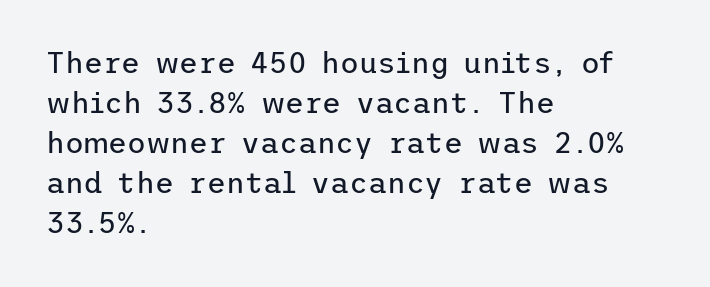
The image shows 29 px regular-weight sans-serif type, upright; set left-aligned, normal line spacing (1.38x), normal letter spacing, not underlined; low stroke contrast and a medium x-height.
